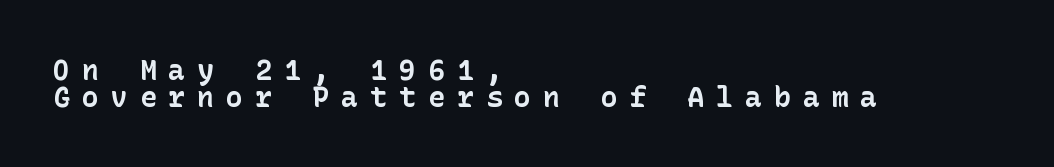
Q: Is the text bold? A: Yes.
Q: Is the text italic (slanted)? A: No, it is upright.
Q: Is the typeface a serif or a sans-serif typeface? A: Sans-serif.
Q: Is the text underlined? A: No.
Q: How is the paragraph aligned? A: Left-aligned.
Q: Is the spacing between letters normal or unusually wide? A: Unusually wide.
Q: Is the spacing between lines tight, normal or loose? A: Tight.
Q: Width (condensed, normal, or wide)? A: Normal.
Q: Stroke contrast? A: Low.
Q: x-height? A: Medium.
